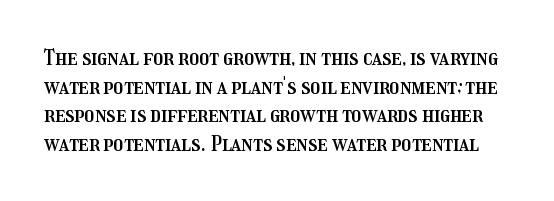
Q: Is the text italic (slanted)? A: No, it is upright.
Q: Is the text underlined? A: No.
Q: Is the spacing between letters normal or unusually wide? A: Normal.
Q: Is the spacing between lines tight, normal or loose? A: Normal.
